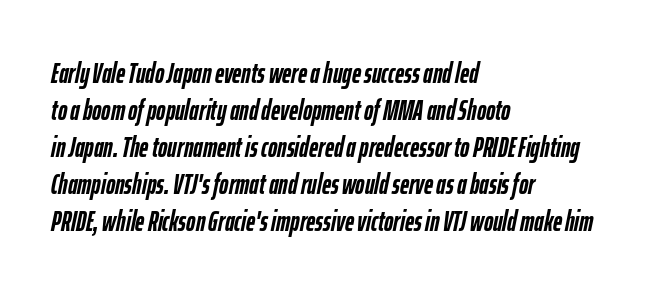
You could call the tracking neutral — neither tight nor loose. The specimen omits any rule beneath the text block's lines. Varying glyph widths throughout — classic text-font behaviour. The text carries the slant typical of an italic or oblique font. Compared with a centered layout, this one pins lines to the left instead.
